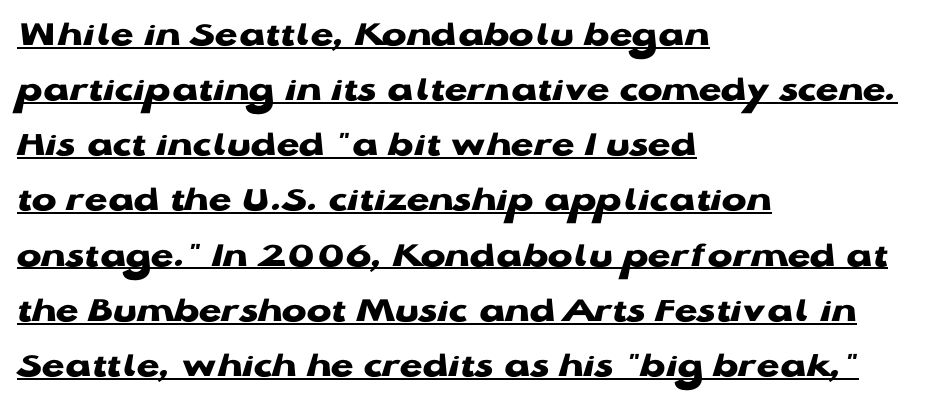
Each new line begins a customary step beneath the previous one. This sample is left-justified, so line endings fall wherever the words run out. Regarding serifs, this sample does without them. The axis of the letterforms is exactly vertical. These characters rest on top of a visible drawn line. Between one letter and the next there's only the usual sliver of space.
